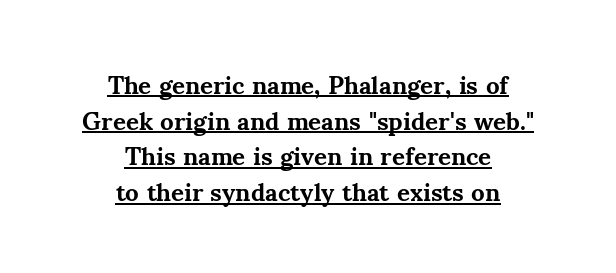
Q: Is the text bold? A: Yes.
Q: Is the text italic (slanted)? A: No, it is upright.
Q: Is the text underlined? A: Yes.
Q: How is the paragraph aligned? A: Centered.
Q: Is the spacing between letters normal or unusually wide? A: Normal.
Q: Is the spacing between lines tight, normal or loose? A: Normal.
